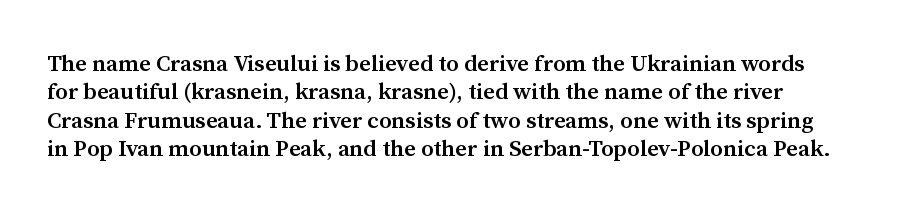
Observe the ordinary spacing: letters are neighbours, not strangers. The letters are semibold — heavier than regular but short of a full bold. The lettering holds an erect, upright posture throughout. Each row of text sits above clean, open space.
